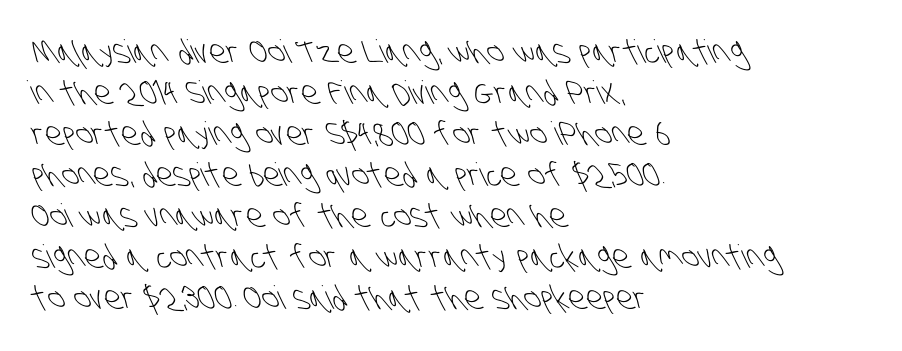
Q: Is the text bold? A: No.
Q: Is the typeface a serif or a sans-serif typeface? A: Sans-serif.
Q: Is the text underlined? A: No.
Q: How is the paragraph aligned? A: Left-aligned.
Q: Is the spacing between letters normal or unusually wide? A: Normal.
Q: Is the spacing between lines tight, normal or loose? A: Normal.
Q: Width (condensed, normal, or wide)? A: Condensed.
Q: Stroke contrast? A: Low.
Q: x-height? A: Large.
Q: Monospaced? A: No.
